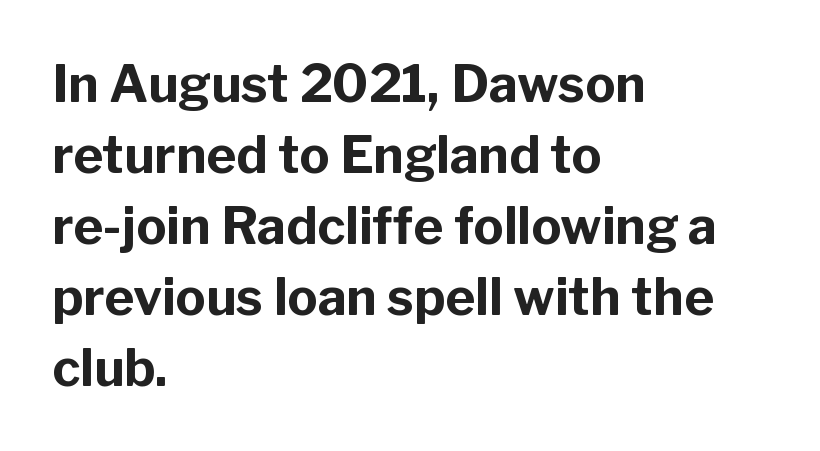
The image shows 51 px bold sans-serif type, upright; set left-aligned, normal line spacing (1.39x), normal letter spacing, not underlined; low stroke contrast and a medium x-height.
